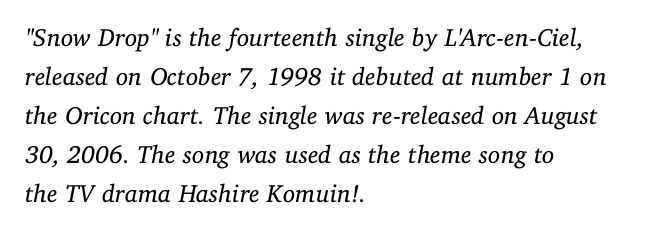
{"italic": "yes", "lean": "right", "slant_degrees": 11, "bold": "no", "underline": "no", "align": "left", "line_spacing": "normal", "line_spacing_ratio": 1.56, "letter_spacing": "normal", "letter_spacing_em": 0.0, "glyph_px": 25}
